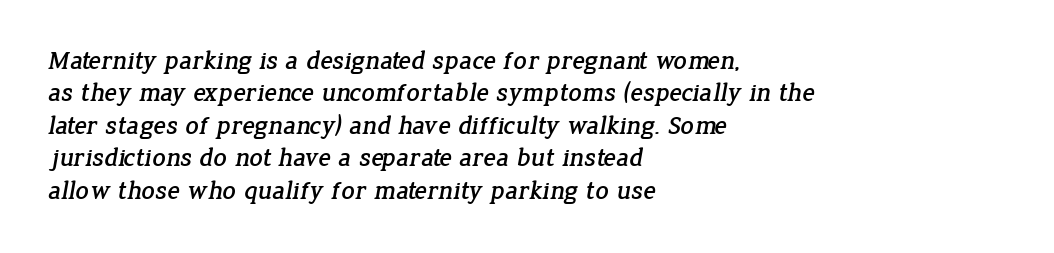
Tracking here is standard; glyphs follow each other at the usual distance. Check the space under the baseline: it is left empty. The lines in this sample share a left origin and differ only in where they stop. Horizontal bands of white between lines are of average thickness.
